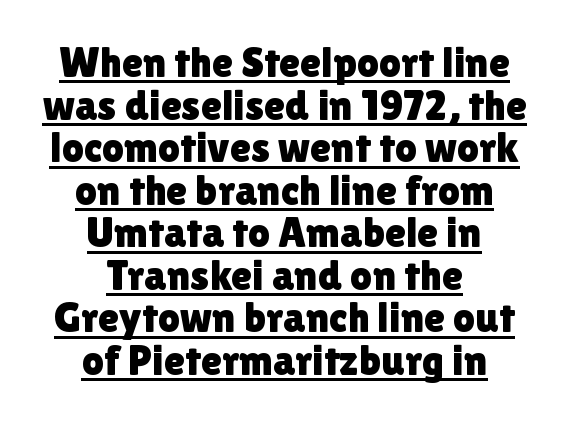
Unlike a traditional serif, this face leaves its strokes unadorned. Here the designer chose a conventional face with non-uniform glyph widths. Where is the straight margin? There isn't one; the lines are centered. What stands out about the letter spacing? Nothing — it is the standard amount. A typesetter would mark this as roman, not italic.
